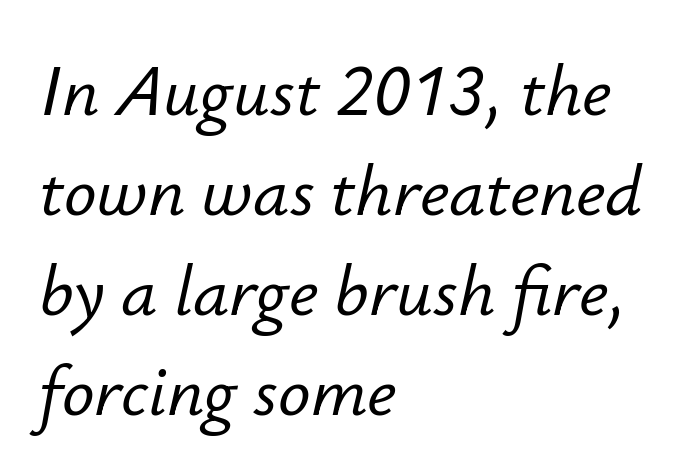
{"italic": "yes", "lean": "right", "slant_degrees": 12, "width": "normal", "stroke_contrast": "low", "x_height": "small", "monospaced": "no", "underline": "no", "align": "left", "line_spacing": "normal", "line_spacing_ratio": 1.39, "letter_spacing": "normal", "letter_spacing_em": 0.0, "glyph_px": 72}
